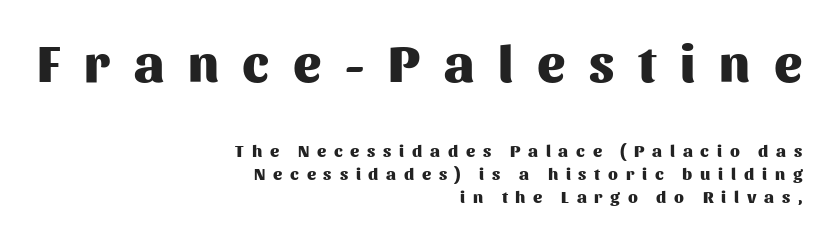
Q: Is the text bold? A: Yes.
Q: Is the text italic (slanted)? A: No, it is upright.
Q: Is the typeface a serif or a sans-serif typeface? A: Sans-serif.
Q: Is the text underlined? A: No.
Q: How is the paragraph aligned? A: Right-aligned.
Q: Is the spacing between letters normal or unusually wide? A: Unusually wide.
Q: Is the spacing between lines tight, normal or loose? A: Normal.
Q: Which block of text is set in a larger size, the first (top) or the second (bottom)? A: The first (top) one.
Q: Width (condensed, normal, or wide)? A: Normal.
Q: Stroke contrast? A: Medium.
Q: x-height? A: Medium.
Q: Monospaced? A: No.
